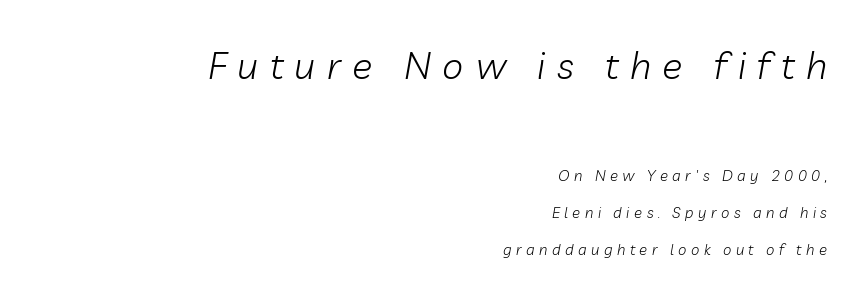
The lines are spread far apart with generous leading. The passage shown is not underscored anywhere. Inter-character spacing is expanded well beyond the font's built-in metrics. Teacher's note: observe the even right margin — that is flush-right alignment.
